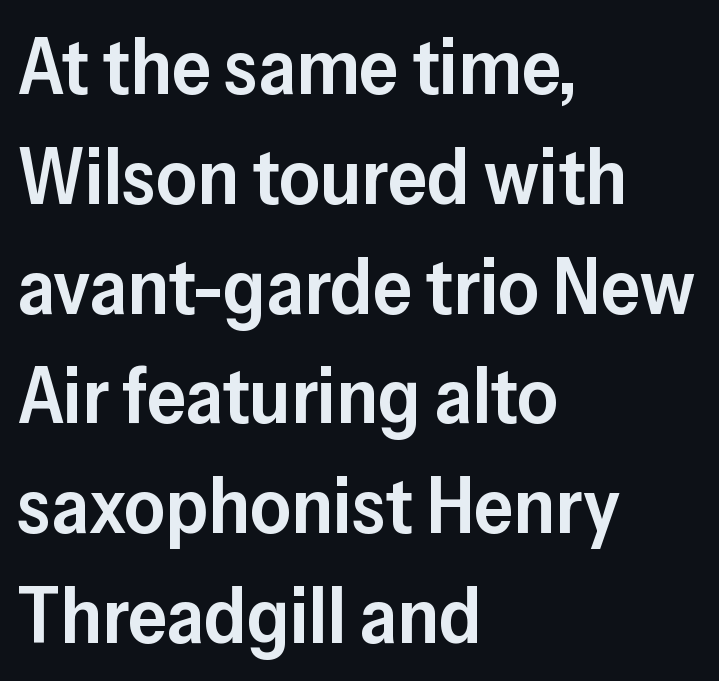
Weight: semibold (demi). Each line starts at the same left margin while the right side varies. The string is rendered with underlining switched off. The face used here is rendered with its standard letterfit. This sample has the flowing, uneven cadence of proportional lettering. The designer went with a sans here, leaving each stem footless.
